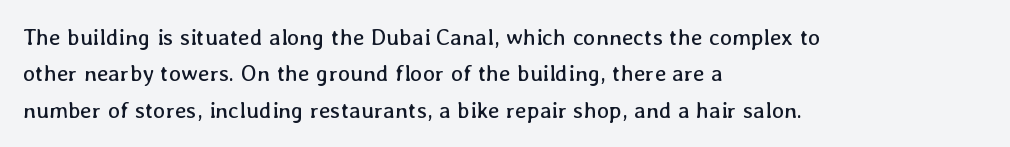
Q: Is the text bold? A: No.
Q: Is the text italic (slanted)? A: No, it is upright.
Q: Is the text underlined? A: No.
Q: How is the paragraph aligned? A: Left-aligned.
Q: Is the spacing between letters normal or unusually wide? A: Normal.
Q: Is the spacing between lines tight, normal or loose? A: Normal.
